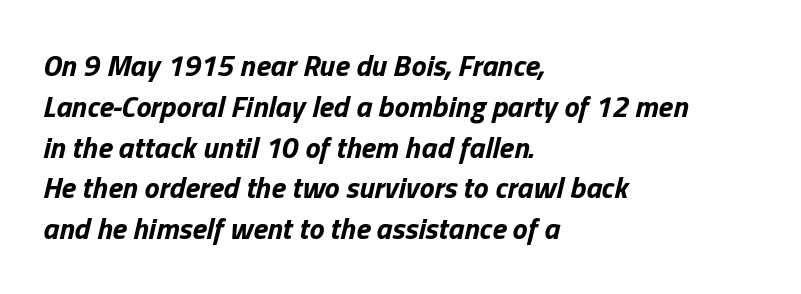
Q: Is the text bold? A: Yes.
Q: Is the text italic (slanted)? A: Yes, it leans right by about 13 degrees.
Q: Is the text underlined? A: No.
Q: How is the paragraph aligned? A: Left-aligned.
Q: Is the spacing between letters normal or unusually wide? A: Normal.
Q: Is the spacing between lines tight, normal or loose? A: Normal.
Q: Width (condensed, normal, or wide)? A: Normal.
Q: Stroke contrast? A: Low.
Q: x-height? A: Medium.
Q: Monospaced? A: No.
